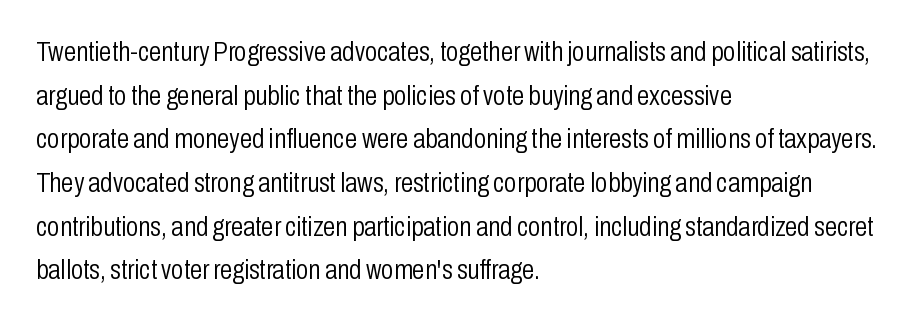
Q: Is the text bold? A: No.
Q: Is the text italic (slanted)? A: No, it is upright.
Q: Is the typeface a serif or a sans-serif typeface? A: Sans-serif.
Q: Is the text underlined? A: No.
Q: How is the paragraph aligned? A: Left-aligned.
Q: Is the spacing between letters normal or unusually wide? A: Normal.
Q: Is the spacing between lines tight, normal or loose? A: Normal.
Q: Width (condensed, normal, or wide)? A: Condensed.
Q: Stroke contrast? A: Low.
Q: x-height? A: Medium.
Q: Monospaced? A: No.
